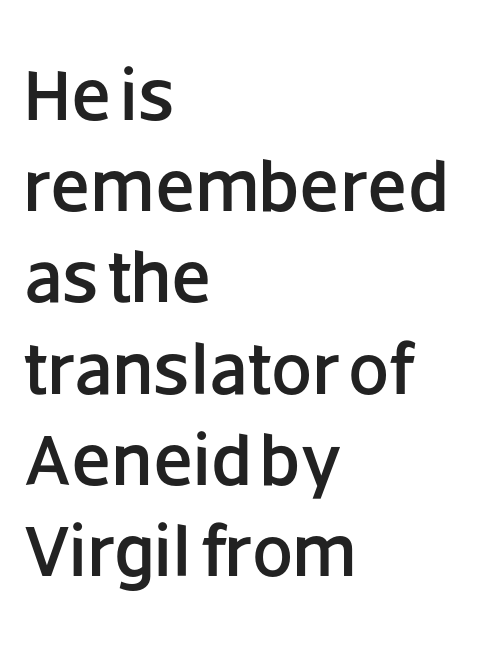
The image shows 73 px sans-serif type, upright; set left-aligned, normal line spacing (1.25x), normal letter spacing, not underlined; low stroke contrast and a large x-height.
